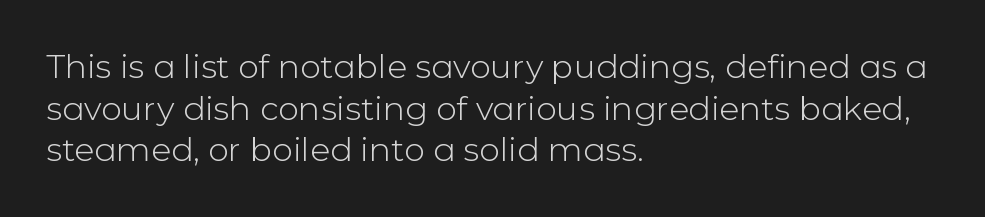
{"serif": "no", "italic": "no", "bold": "no", "weight": "light", "width": "normal", "stroke_contrast": "low", "x_height": "medium", "monospaced": "no", "underline": "no", "align": "left", "line_spacing": "normal", "line_spacing_ratio": 1.26, "letter_spacing": "normal", "letter_spacing_em": 0.0, "glyph_px": 33}
